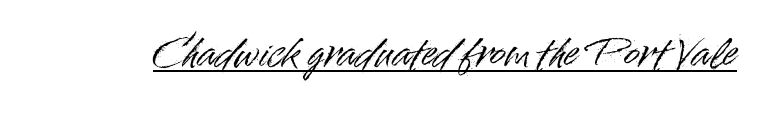
{"serif": "no", "width": "normal", "stroke_contrast": "high", "x_height": "small", "monospaced": "no", "underline": "yes", "letter_spacing": "normal", "letter_spacing_em": 0.0, "glyph_px": 37}
